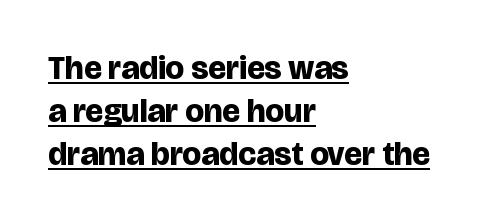
{"serif": "no", "italic": "no", "bold": "yes", "weight": "bold", "width": "normal", "stroke_contrast": "low", "x_height": "large", "monospaced": "no", "underline": "yes", "align": "left", "line_spacing": "normal", "line_spacing_ratio": 1.3, "letter_spacing": "normal", "letter_spacing_em": 0.0, "glyph_px": 33}
